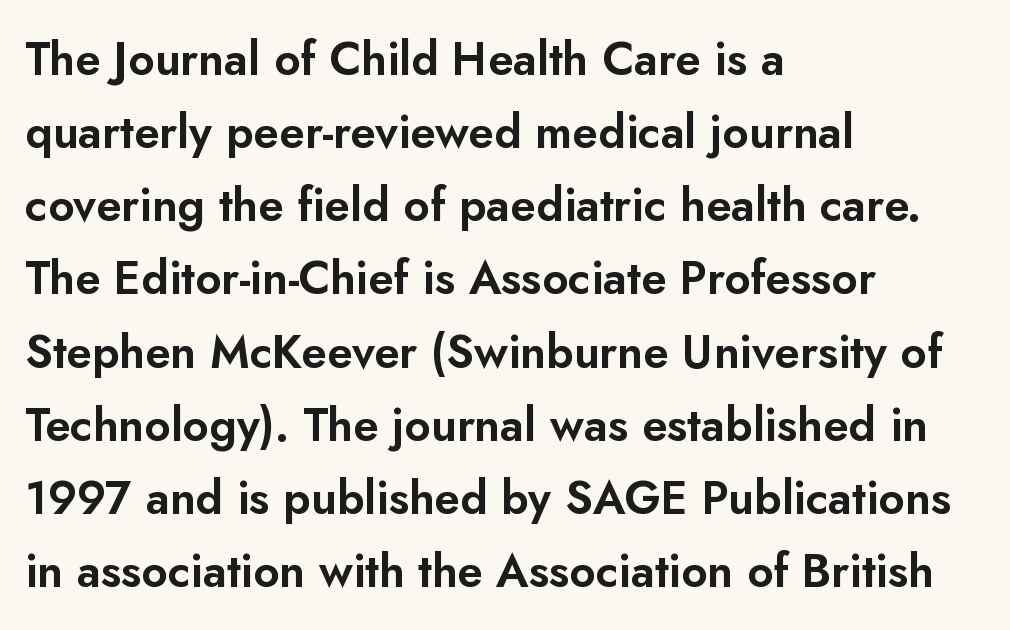
The image shows 46 px sans-serif type, upright; set left-aligned, normal line spacing (1.59x), normal letter spacing, not underlined; low stroke contrast and a small x-height.
